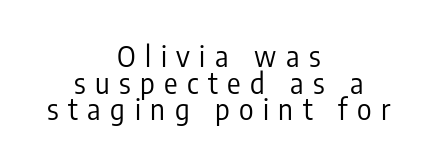
The image shows 28 px regular-weight, condensed sans-serif type, upright; set centered, tight line spacing (0.95x), unusually wide letter spacing (+0.34 em), not underlined; low stroke contrast and a medium x-height.
